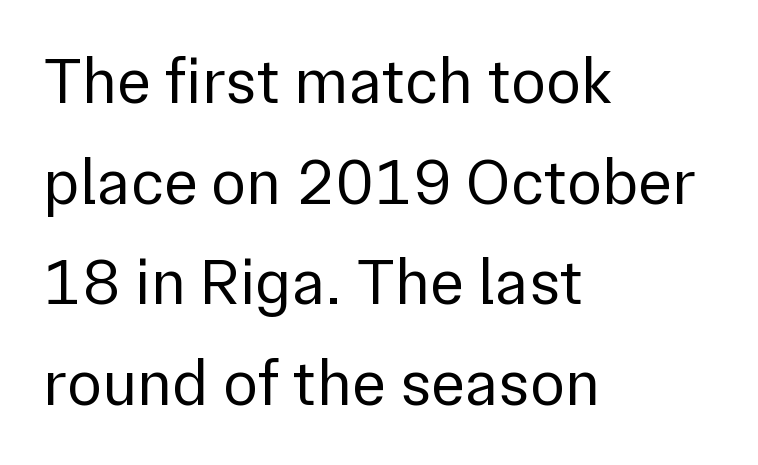
{"serif": "no", "italic": "no", "bold": "no", "weight": "regular", "width": "normal", "stroke_contrast": "low", "x_height": "medium", "monospaced": "no", "underline": "no", "align": "left", "line_spacing": "normal", "line_spacing_ratio": 1.55, "letter_spacing": "normal", "letter_spacing_em": 0.0, "glyph_px": 65}
